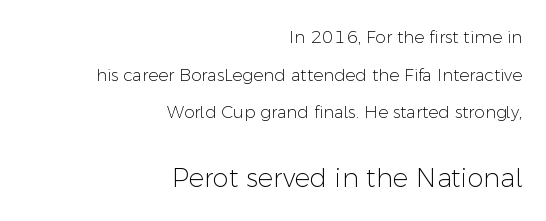
The image shows 26 px text type, upright; set right-aligned, loose line spacing (2.21x), normal letter spacing, not underlined; the second (bottom) block is 1.53x larger.
